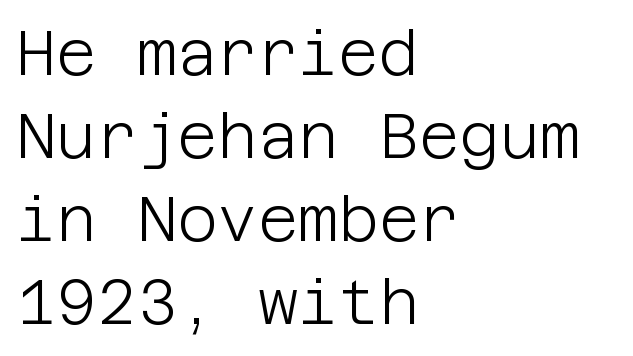
The face looks like a standard text weight, possibly lighter. These lines are set flush left with a ragged right edge. The font's upright variant was chosen for this text. Horizontal bands of white between lines are of average thickness. Classification — sans serif.
